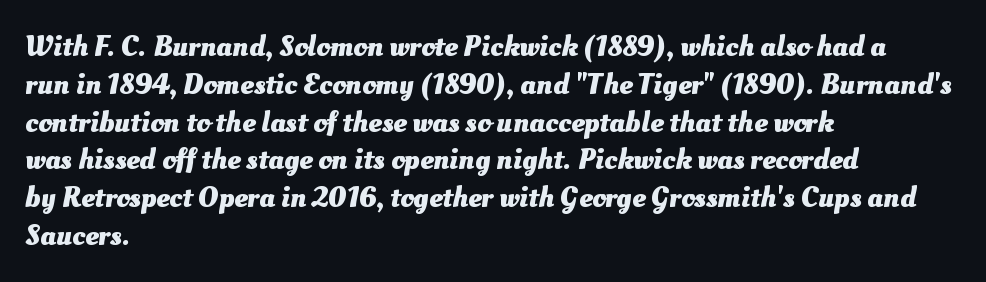
The image shows 30 px heavy type; set left-aligned, normal line spacing (1.26x), normal letter spacing, not underlined; medium stroke contrast and a small x-height.
